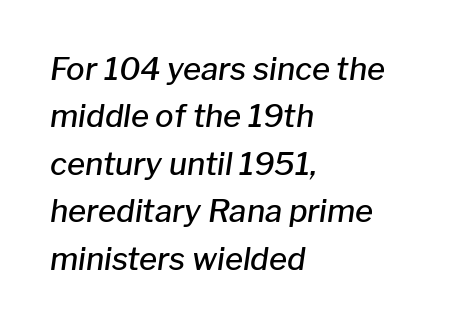
Q: Is the text bold? A: Semi-bold.
Q: Is the text italic (slanted)? A: Yes, it leans right by about 8 degrees.
Q: Is the text underlined? A: No.
Q: How is the paragraph aligned? A: Left-aligned.
Q: Is the spacing between letters normal or unusually wide? A: Normal.
Q: Is the spacing between lines tight, normal or loose? A: Normal.
Q: Width (condensed, normal, or wide)? A: Normal.
Q: Stroke contrast? A: Low.
Q: x-height? A: Medium.
Q: Monospaced? A: No.
